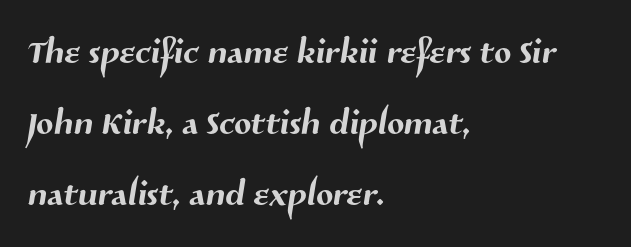
The image shows 50 px sans-serif type; set left-aligned, normal line spacing (1.42x), normal letter spacing, not underlined; medium stroke contrast and a medium x-height.
